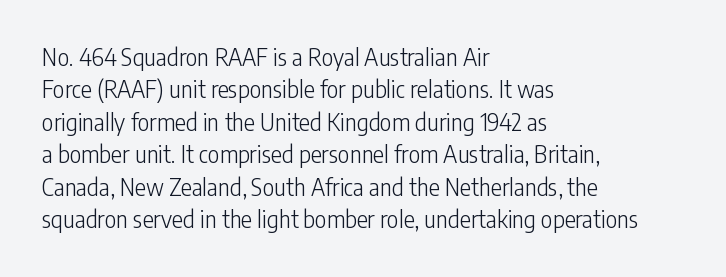
Q: Is the text bold? A: No.
Q: Is the text italic (slanted)? A: No, it is upright.
Q: Is the text underlined? A: No.
Q: How is the paragraph aligned? A: Left-aligned.
Q: Is the spacing between letters normal or unusually wide? A: Normal.
Q: Is the spacing between lines tight, normal or loose? A: Normal.
